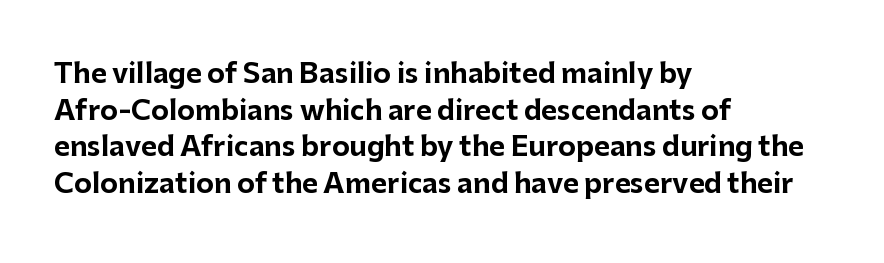
{"italic": "no", "bold": "yes", "underline": "no", "align": "left", "line_spacing": "normal", "line_spacing_ratio": 1.36, "letter_spacing": "normal", "letter_spacing_em": 0.0, "glyph_px": 27}
